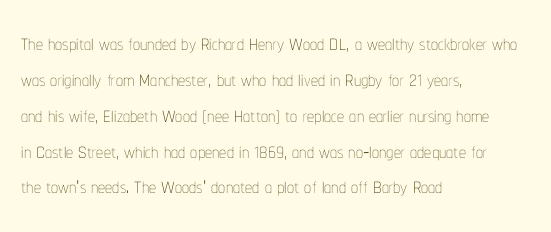
{"italic": "no", "bold": "no", "weight": "thin", "width": "condensed", "stroke_contrast": "low", "x_height": "medium", "monospaced": "no", "underline": "no", "align": "left", "line_spacing": "normal", "line_spacing_ratio": 1.28, "letter_spacing": "normal", "letter_spacing_em": 0.0, "glyph_px": 28}
